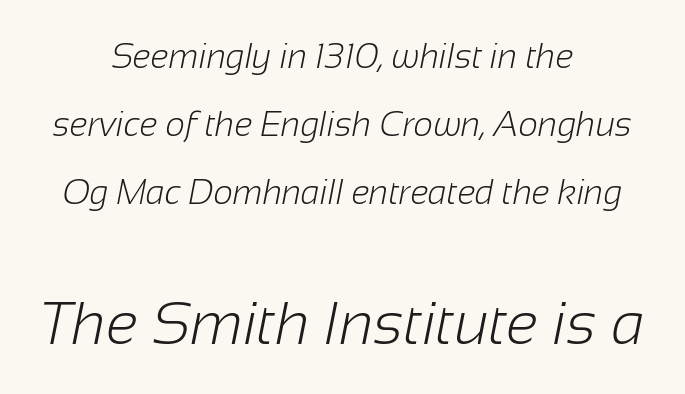
Q: Is the text bold? A: No.
Q: Is the typeface a serif or a sans-serif typeface? A: Sans-serif.
Q: Is the text underlined? A: No.
Q: How is the paragraph aligned? A: Centered.
Q: Is the spacing between letters normal or unusually wide? A: Normal.
Q: Is the spacing between lines tight, normal or loose? A: Loose.
Q: Which block of text is set in a larger size, the first (top) or the second (bottom)? A: The second (bottom) one.
Q: Width (condensed, normal, or wide)? A: Normal.
Q: Stroke contrast? A: Low.
Q: x-height? A: Medium.
Q: Monospaced? A: No.
